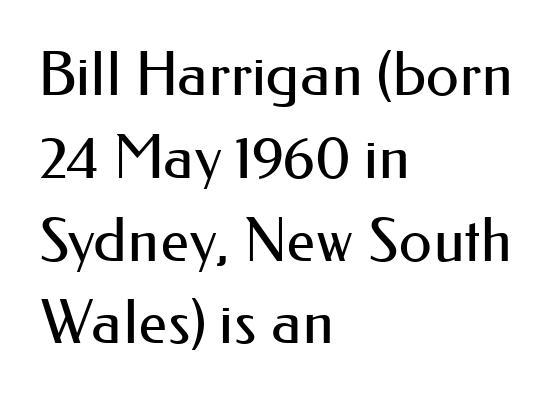
The image shows 60 px regular-weight sans-serif type, upright; set left-aligned, normal line spacing (1.38x), normal letter spacing, not underlined; medium stroke contrast and a small x-height.
